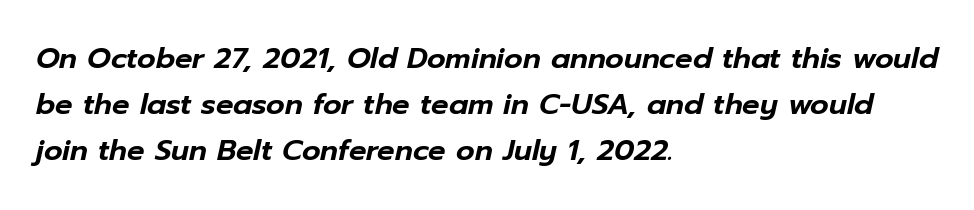
{"italic": "yes", "lean": "right", "slant_degrees": 12, "width": "normal", "stroke_contrast": "low", "x_height": "medium", "monospaced": "no", "underline": "no", "align": "left", "line_spacing": "normal", "line_spacing_ratio": 1.59, "letter_spacing": "normal", "letter_spacing_em": 0.0, "glyph_px": 29}
